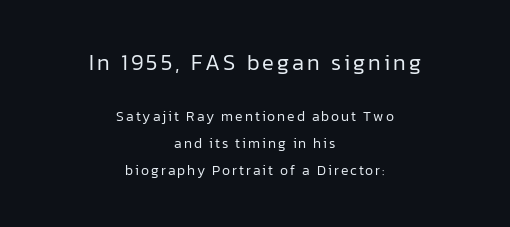
Each stroke keeps to a modest, everyday thickness or less. Is there any slant? The stems are plumb. Glance below the letters and you will spot only blank space. The line-height multiplier appears high, well above default.
